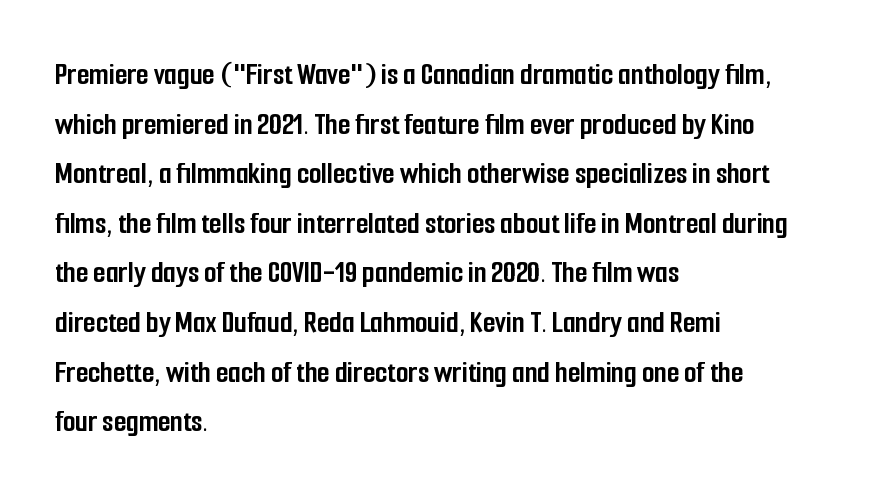
The lines sit at an ordinary, default distance from one another. Notice how the passage keeps a crisp vertical edge on the left only. Weight: bold. Nobody drew a line under any word here. The rendering keeps characters at their native spacing. Varying glyph widths throughout — classic text-font behaviour.
